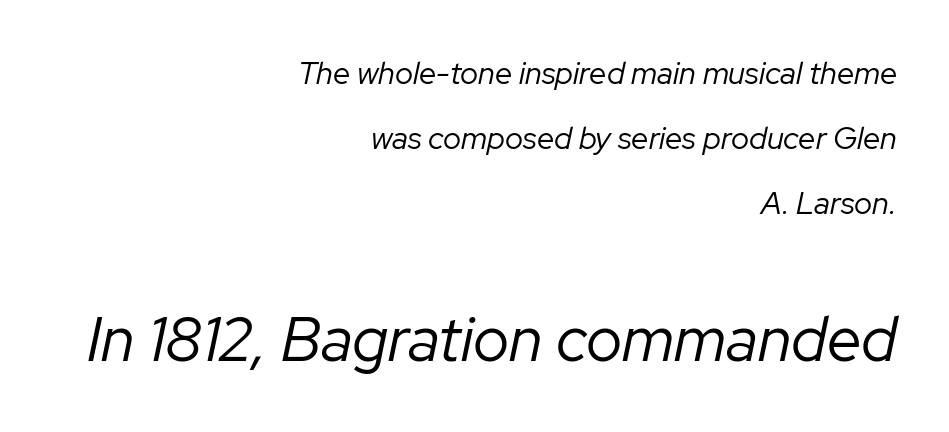
The image shows 62 px regular-weight type, italic (leaning right); set right-aligned, loose line spacing (2.1x), normal letter spacing, not underlined; the second (bottom) block is 2.0x larger; low stroke contrast and a medium x-height.
